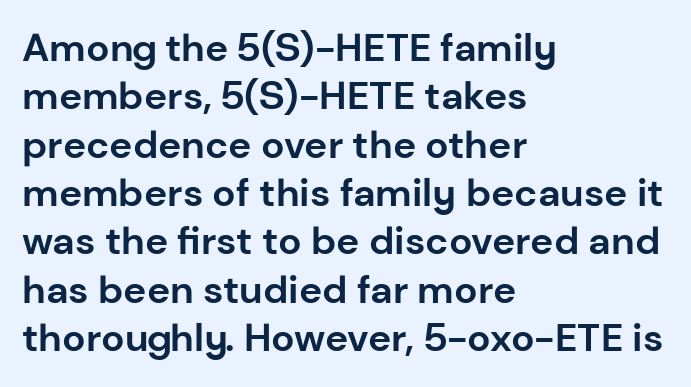
{"serif": "no", "italic": "no", "bold": "yes", "weight": "bold", "width": "normal", "stroke_contrast": "low", "x_height": "medium", "monospaced": "no", "underline": "no", "align": "left", "line_spacing_ratio": 1.24, "letter_spacing": "normal", "letter_spacing_em": 0.0, "glyph_px": 39}
